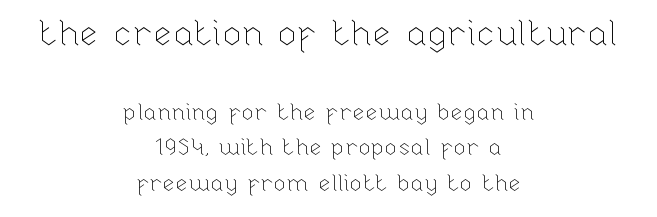
{"italic": "no", "bold": "no", "weight": "thin", "width": "normal", "stroke_contrast": "low", "x_height": "medium", "monospaced": "no", "underline": "no", "align": "center", "line_spacing": "normal", "line_spacing_ratio": 1.56, "letter_spacing": "normal", "letter_spacing_em": 0.0, "larger_block": "first", "size_ratio": 1.52, "glyph_px": 35}
